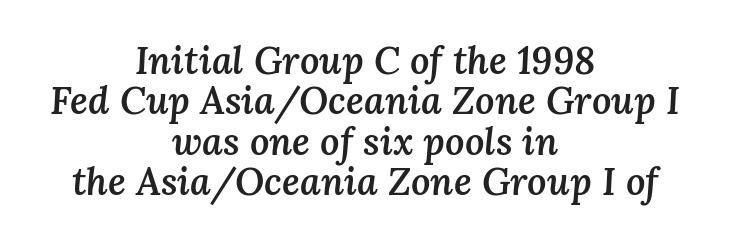
The image shows 38 px semibold type, italic (leaning right); set centered, tight line spacing (1.06x), normal letter spacing, not underlined; medium stroke contrast and a medium x-height.
